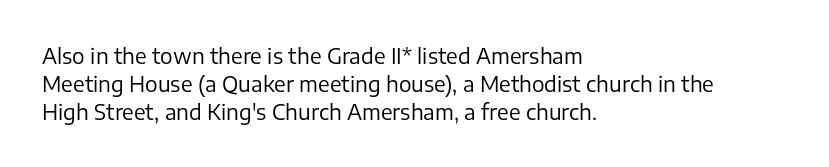
{"italic": "no", "bold": "no", "underline": "no", "align": "left", "line_spacing": "normal", "line_spacing_ratio": 1.33, "letter_spacing": "normal", "letter_spacing_em": 0.0, "glyph_px": 21}
